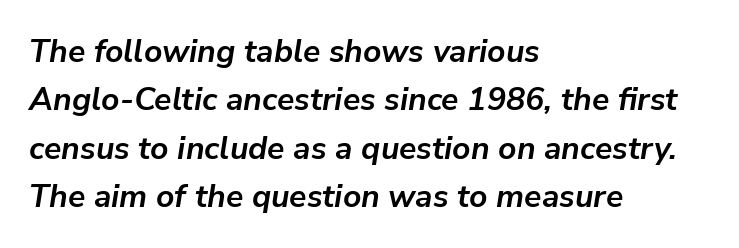
The glyphs are unaccompanied by any horizontal stroke below them. Is there much room between lines? A standard amount, neither cramped nor airy. Typeset ragged right — the left edge is the straight one. Nothing unusual about the tracking: characters are spaced as the font intends. Is the type slanted? Yes — the strokes lean at a clear angle.
